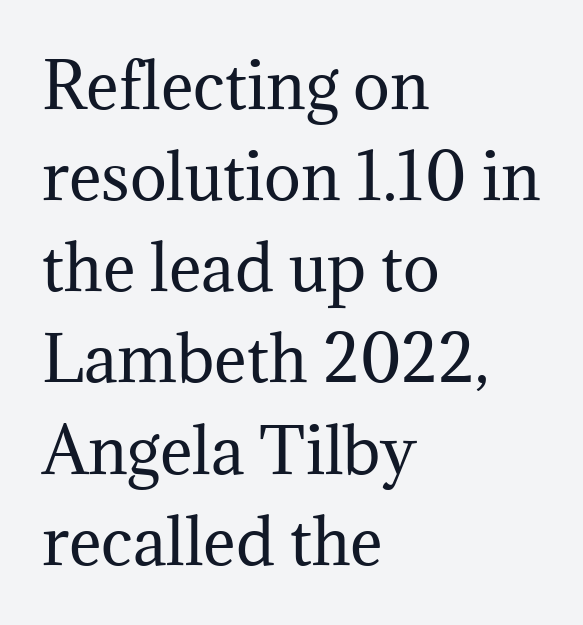
Honestly, the letter spacing is just normal — you wouldn't notice it. The passage shown stacks its lines at a standard gap. Unmarked baselines from the first word to the last. The letters advance in unequal steps, a hallmark of proportional type. All the whitespace from short lines collects on the right.
